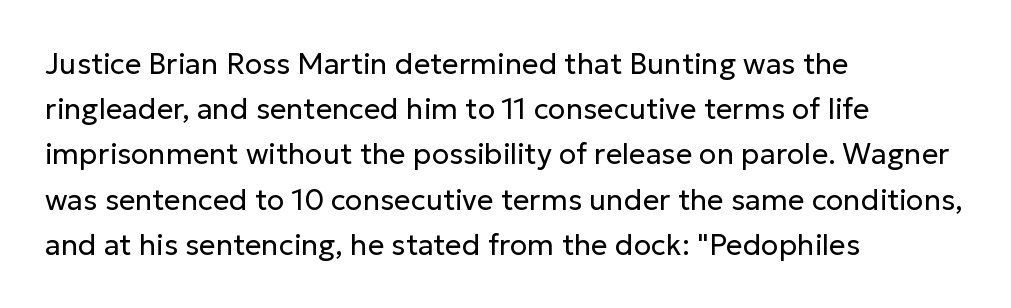
Q: Is the text bold? A: No.
Q: Is the text italic (slanted)? A: No, it is upright.
Q: Is the typeface a serif or a sans-serif typeface? A: Sans-serif.
Q: Is the text underlined? A: No.
Q: How is the paragraph aligned? A: Left-aligned.
Q: Is the spacing between letters normal or unusually wide? A: Normal.
Q: Is the spacing between lines tight, normal or loose? A: Normal.
Q: Width (condensed, normal, or wide)? A: Normal.
Q: Stroke contrast? A: Low.
Q: x-height? A: Medium.
Q: Monospaced? A: No.
